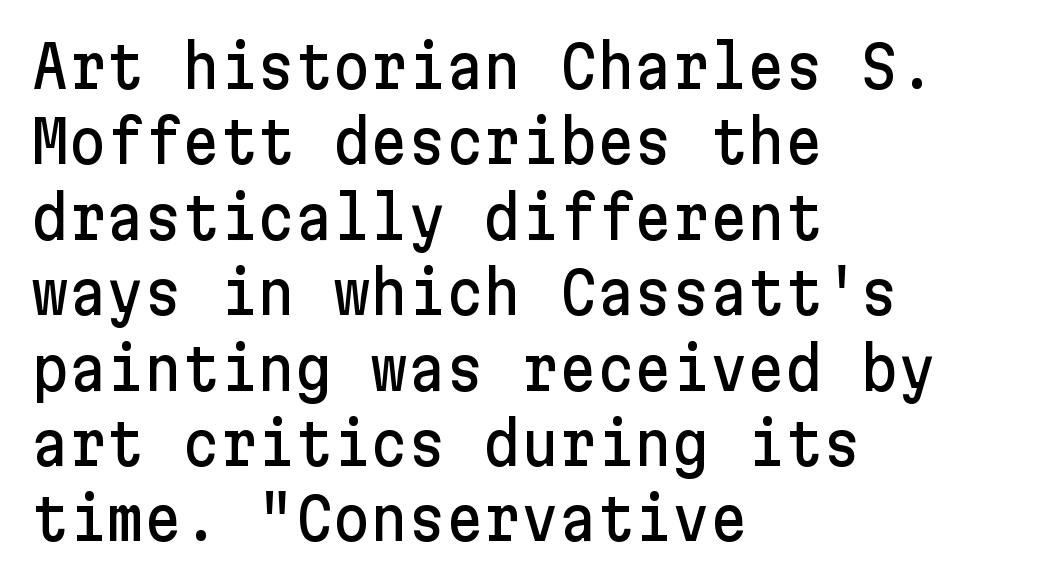
Q: Is the text italic (slanted)? A: No, it is upright.
Q: Is the typeface a serif or a sans-serif typeface? A: Sans-serif.
Q: Is the text underlined? A: No.
Q: How is the paragraph aligned? A: Left-aligned.
Q: Is the spacing between letters normal or unusually wide? A: Normal.
Q: Is the spacing between lines tight, normal or loose? A: Normal.
Q: Width (condensed, normal, or wide)? A: Normal.
Q: Stroke contrast? A: Low.
Q: x-height? A: Medium.
